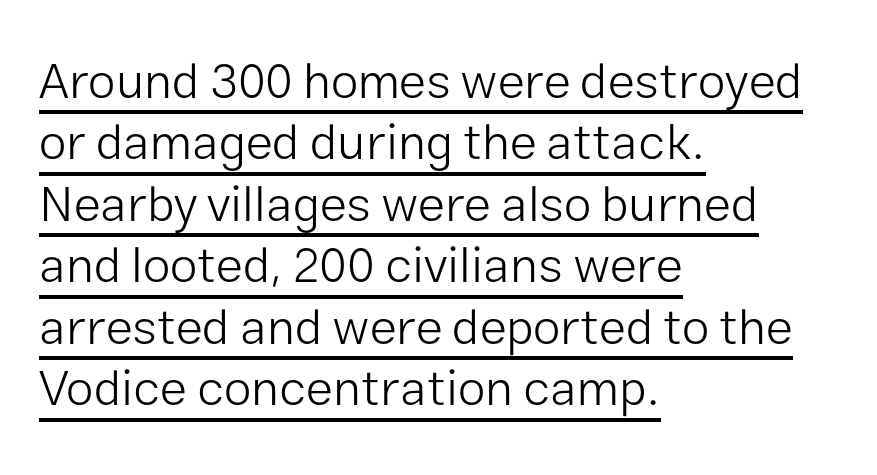
{"serif": "no", "italic": "no", "bold": "no", "weight": "light", "width": "normal", "stroke_contrast": "low", "x_height": "medium", "monospaced": "no", "underline": "yes", "align": "left", "line_spacing_ratio": 1.23, "letter_spacing": "normal", "letter_spacing_em": 0.0, "glyph_px": 50}
